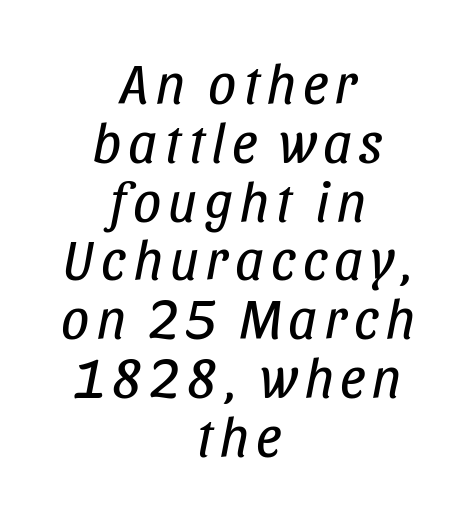
Q: Is the text bold? A: No.
Q: Is the text italic (slanted)? A: Yes, it leans right by about 11 degrees.
Q: Is the text underlined? A: No.
Q: How is the paragraph aligned? A: Centered.
Q: Is the spacing between lines tight, normal or loose? A: Tight.
Q: Width (condensed, normal, or wide)? A: Condensed.
Q: Stroke contrast? A: Low.
Q: x-height? A: Large.
Q: Monospaced? A: No.
